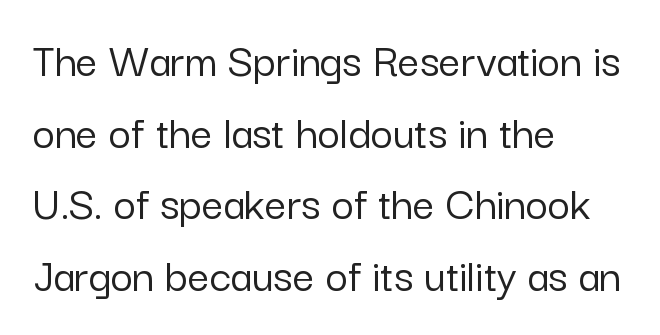
Plain, unruled lines of type. Vertically, the passage feels balanced, rows spaced as you'd expect. Alignment: flush left. Type style note: lacks serifs.
